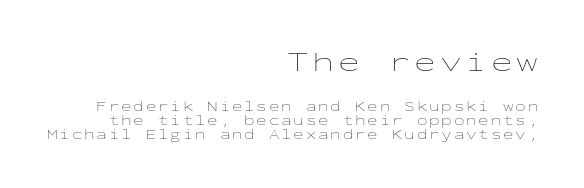
The image shows 29 px thin, wide type, upright, monospaced; set right-aligned, tight line spacing (0.99x), not underlined; the first (top) block is 2.07x larger; low stroke contrast and a medium x-height.
